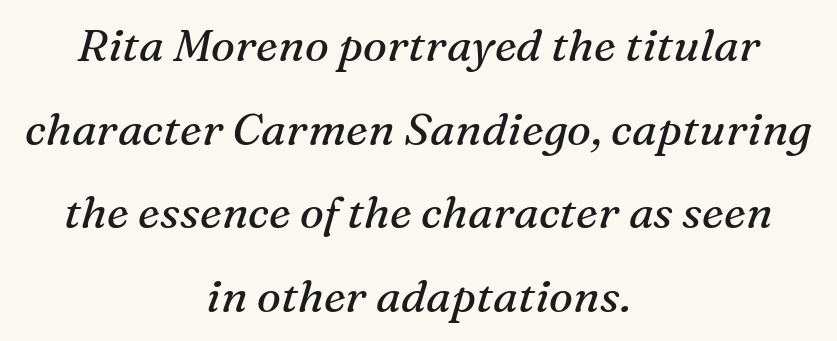
Q: Is the text bold? A: No.
Q: Is the text italic (slanted)? A: Yes, it leans right by about 16 degrees.
Q: Is the typeface a serif or a sans-serif typeface? A: Serif.
Q: Is the text underlined? A: No.
Q: How is the paragraph aligned? A: Centered.
Q: Is the spacing between letters normal or unusually wide? A: Normal.
Q: Width (condensed, normal, or wide)? A: Normal.
Q: Stroke contrast? A: Medium.
Q: x-height? A: Medium.
Q: Monospaced? A: No.
